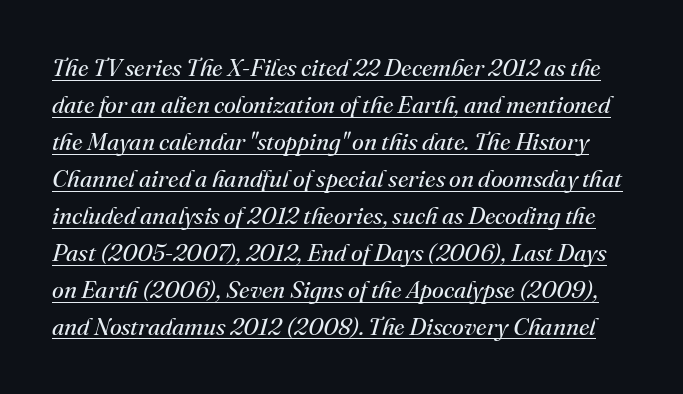
The image shows 24 px text type, italic (leaning right); set normal line spacing (1.54x), normal letter spacing, underlined.
